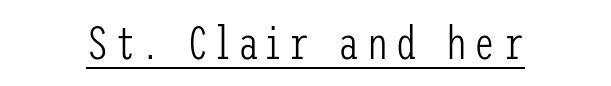
The image shows 47 px light, condensed sans-serif type, upright; set underlined; low stroke contrast and a medium x-height.
